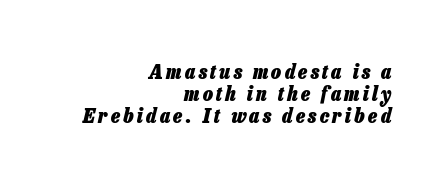
Q: Is the text bold? A: Yes.
Q: Is the text italic (slanted)? A: Yes, it leans right by about 13 degrees.
Q: Is the text underlined? A: No.
Q: How is the paragraph aligned? A: Right-aligned.
Q: Is the spacing between lines tight, normal or loose? A: Tight.
